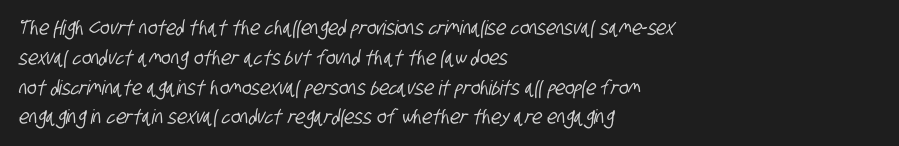
These lines are set flush left with a ragged right edge. The tracking reads as untouched default to a designer's eye. A typesetter would call this leading conventional body-copy spacing. This rendering features lettering with no underline.
